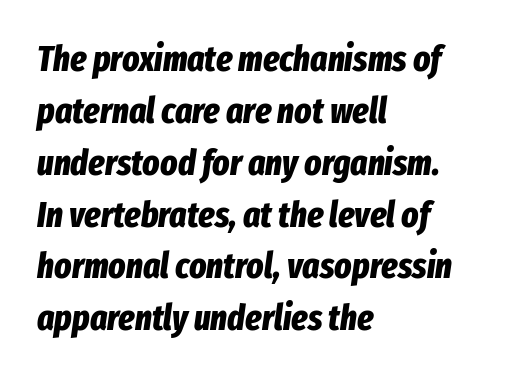
{"italic": "yes", "lean": "right", "slant_degrees": 8, "bold": "yes", "weight": "bold", "width": "condensed", "stroke_contrast": "low", "x_height": "medium", "monospaced": "no", "underline": "no", "align": "left", "line_spacing": "normal", "line_spacing_ratio": 1.44, "letter_spacing": "normal", "letter_spacing_em": 0.0, "glyph_px": 36}
